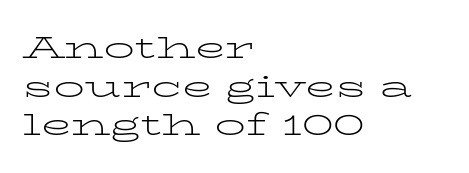
The face used here is rendered with its standard letterfit. Line spacing here is normal. Posture: vertical. You could not count columns in this text — the font is proportionally spaced. Descenders hang freely into open space.
